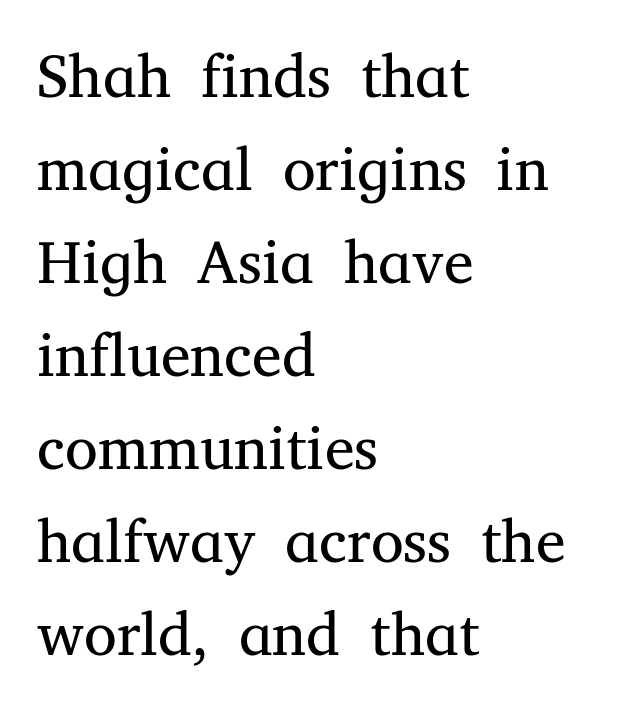
Heft: none added — not bold. The text block is weighted toward the left margin, trailing off unevenly rightward. Yep, those are serifs on the letters. Is this a fixed-width face? No — the glyphs have proportional, varying widths. Tracking here is standard; glyphs follow each other at the usual distance. This block has exactly the height ordinary leading produces.
